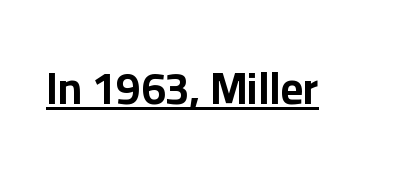
The specimen includes a rule beneath the text block's lines. This sample has the flowing, uneven cadence of proportional lettering. This is sans-serif lettering, the kind often seen on screens and signage. Ordinary non-slanted type is in use. Characters follow at the spacing the type designer built in. Weight: bold.
